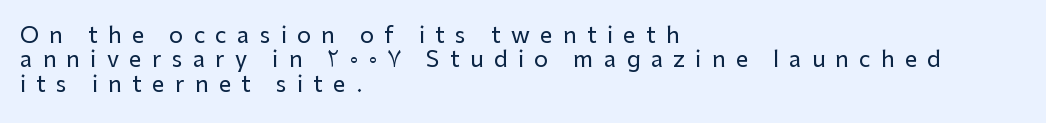
Letter spacing: wide. The space between consecutive lines is stingy. The lettering holds an erect, upright posture throughout. No word sits above an underline.
